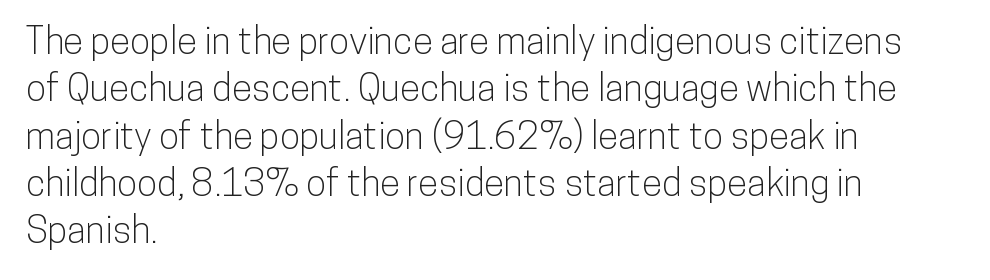
{"serif": "no", "italic": "no", "width": "condensed", "stroke_contrast": "low", "x_height": "medium", "monospaced": "no", "underline": "no", "align": "left", "line_spacing": "normal", "line_spacing_ratio": 1.28, "letter_spacing": "normal", "letter_spacing_em": 0.0, "glyph_px": 37}
